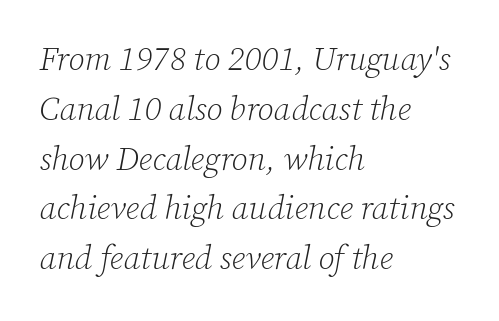
{"serif": "yes", "italic": "yes", "lean": "right", "slant_degrees": 12, "bold": "no", "weight": "light", "width": "normal", "stroke_contrast": "low", "x_height": "medium", "monospaced": "no", "underline": "no", "align": "left", "line_spacing": "normal", "line_spacing_ratio": 1.51, "letter_spacing": "normal", "letter_spacing_em": 0.0, "glyph_px": 33}
